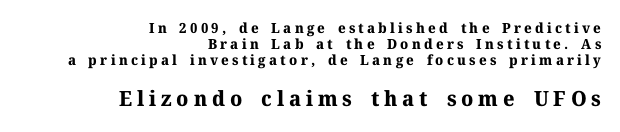
{"italic": "no", "bold": "yes", "underline": "no", "align": "right", "line_spacing_ratio": 1.16, "letter_spacing": "wide", "letter_spacing_em": 0.23, "larger_block": "second", "size_ratio": 1.5, "glyph_px": 21}
